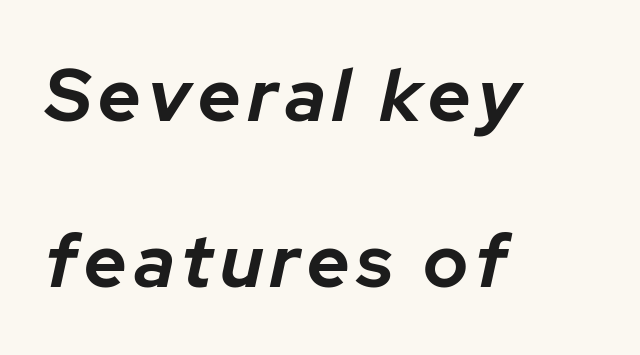
Which margin do the lines hug? The left one — the right edge is uneven. If you drew a line through each stem, it would be angled. Just letters on the line, the space beneath them empty. A typesetter would call this proportional, since set widths differ per character. Typographic density is high because the face is bold. If you measured baseline to baseline, you'd find a long distance.
